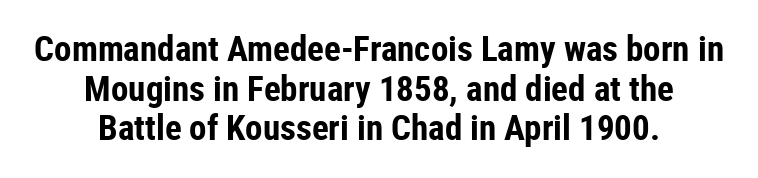
{"serif": "no", "italic": "no", "bold": "yes", "weight": "bold", "width": "condensed", "stroke_contrast": "low", "x_height": "medium", "monospaced": "no", "underline": "no", "align": "center", "line_spacing": "tight", "line_spacing_ratio": 1.13, "letter_spacing": "normal", "letter_spacing_em": 0.0, "glyph_px": 35}
